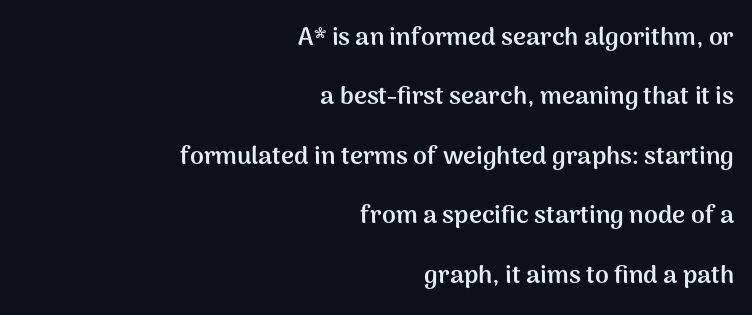
Q: Is the text bold? A: Yes.
Q: Is the text italic (slanted)? A: No, it is upright.
Q: Is the text underlined? A: No.
Q: How is the paragraph aligned? A: Right-aligned.
Q: Is the spacing between letters normal or unusually wide? A: Normal.
Q: Is the spacing between lines tight, normal or loose? A: Loose.
